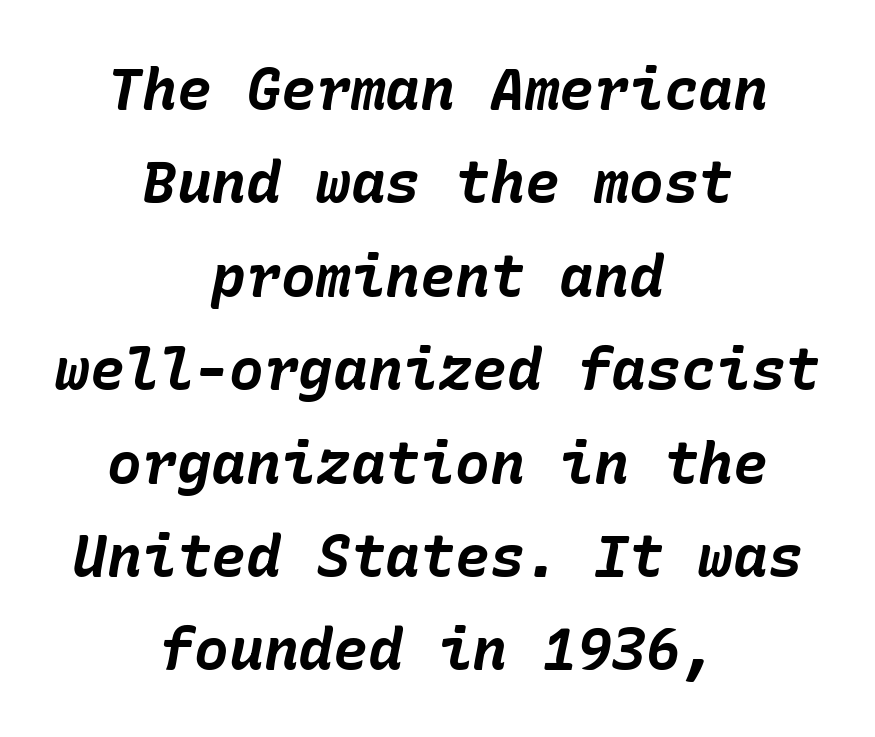
This is heavy type, rendered in bold. Each word holds together tightly as a unit, with standard inter-letter gaps. Horizontal bands of white between lines are of average thickness. Only glyphs here, with clear space below each row. Horizontally, the lines are justified to the midpoint only.
